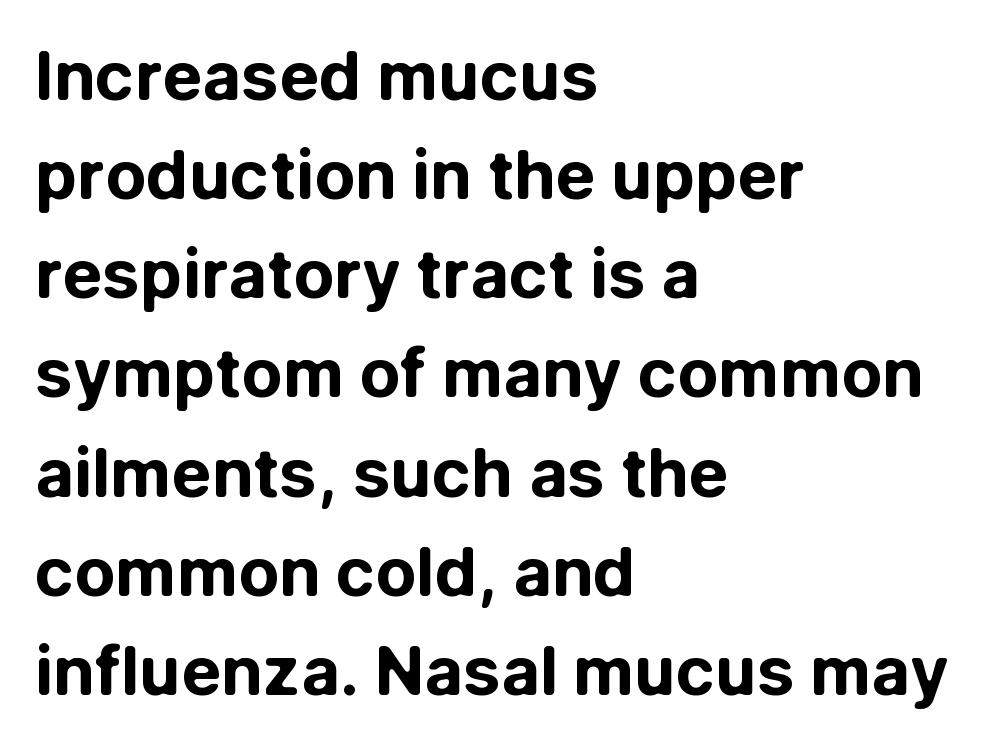
Q: Is the text bold? A: Yes.
Q: Is the text italic (slanted)? A: No, it is upright.
Q: Is the typeface a serif or a sans-serif typeface? A: Sans-serif.
Q: Is the text underlined? A: No.
Q: How is the paragraph aligned? A: Left-aligned.
Q: Is the spacing between letters normal or unusually wide? A: Normal.
Q: Is the spacing between lines tight, normal or loose? A: Normal.
Q: Width (condensed, normal, or wide)? A: Normal.
Q: Stroke contrast? A: Low.
Q: x-height? A: Medium.
Q: Monospaced? A: No.
